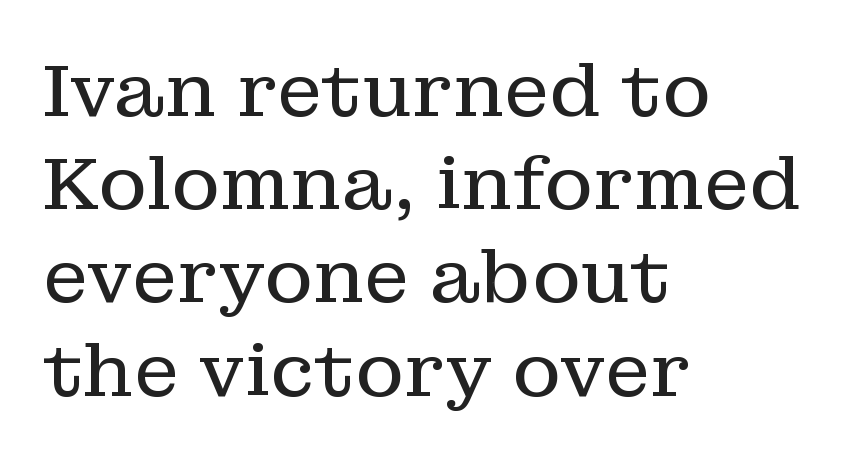
Q: Is the text bold? A: No.
Q: Is the text italic (slanted)? A: No, it is upright.
Q: Is the typeface a serif or a sans-serif typeface? A: Serif.
Q: Is the text underlined? A: No.
Q: How is the paragraph aligned? A: Left-aligned.
Q: Is the spacing between letters normal or unusually wide? A: Normal.
Q: Is the spacing between lines tight, normal or loose? A: Normal.
Q: Width (condensed, normal, or wide)? A: Normal.
Q: Stroke contrast? A: Low.
Q: x-height? A: Medium.
Q: Monospaced? A: No.
